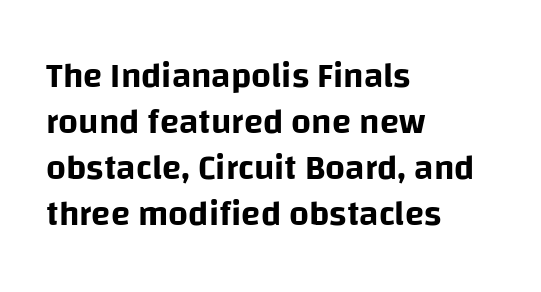
The image shows 35 px sans-serif type, upright; set left-aligned, normal line spacing (1.31x), normal letter spacing, not underlined; low stroke contrast and a large x-height.
